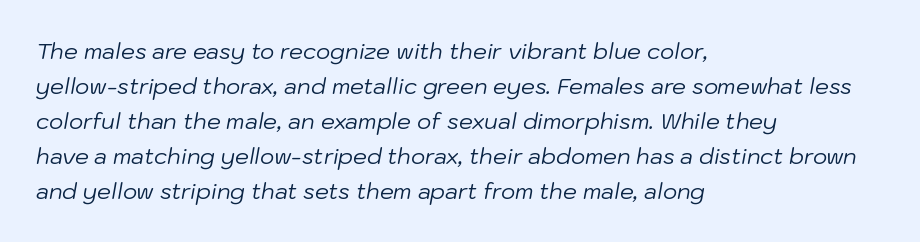
{"italic": "yes", "lean": "right", "slant_degrees": 10, "bold": "no", "underline": "no", "align": "left", "line_spacing": "normal", "line_spacing_ratio": 1.59, "letter_spacing": "normal", "letter_spacing_em": 0.0, "glyph_px": 22}
